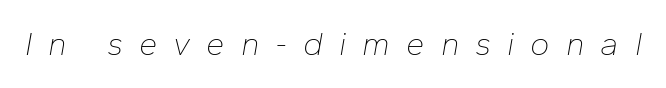
{"italic": "yes", "lean": "right", "slant_degrees": 10, "bold": "no", "weight": "thin", "width": "normal", "stroke_contrast": "low", "x_height": "medium", "monospaced": "no", "underline": "no", "letter_spacing": "wide", "letter_spacing_em": 0.48, "glyph_px": 33}
